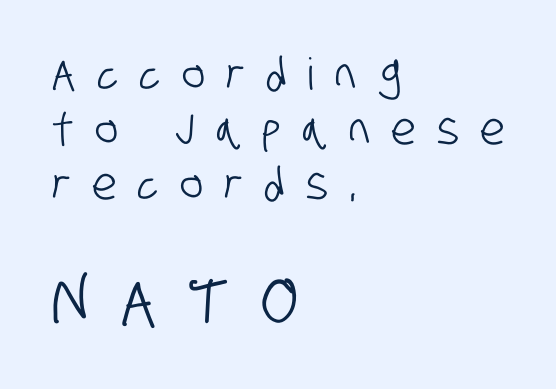
Q: Is the typeface a serif or a sans-serif typeface? A: Sans-serif.
Q: Is the text underlined? A: No.
Q: How is the paragraph aligned? A: Left-aligned.
Q: Is the spacing between letters normal or unusually wide? A: Unusually wide.
Q: Is the spacing between lines tight, normal or loose? A: Normal.
Q: Which block of text is set in a larger size, the first (top) or the second (bottom)? A: The second (bottom) one.
Q: Width (condensed, normal, or wide)? A: Condensed.
Q: Stroke contrast? A: Low.
Q: x-height? A: Large.
Q: Monospaced? A: No.
